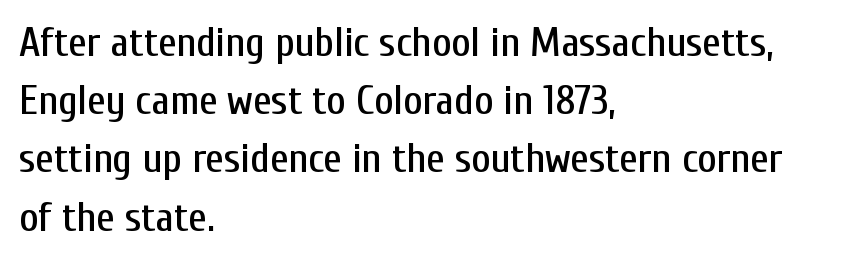
Q: Is the text italic (slanted)? A: No, it is upright.
Q: Is the typeface a serif or a sans-serif typeface? A: Sans-serif.
Q: Is the text underlined? A: No.
Q: How is the paragraph aligned? A: Left-aligned.
Q: Is the spacing between letters normal or unusually wide? A: Normal.
Q: Is the spacing between lines tight, normal or loose? A: Normal.
Q: Width (condensed, normal, or wide)? A: Condensed.
Q: Stroke contrast? A: Low.
Q: x-height? A: Medium.
Q: Monospaced? A: No.
